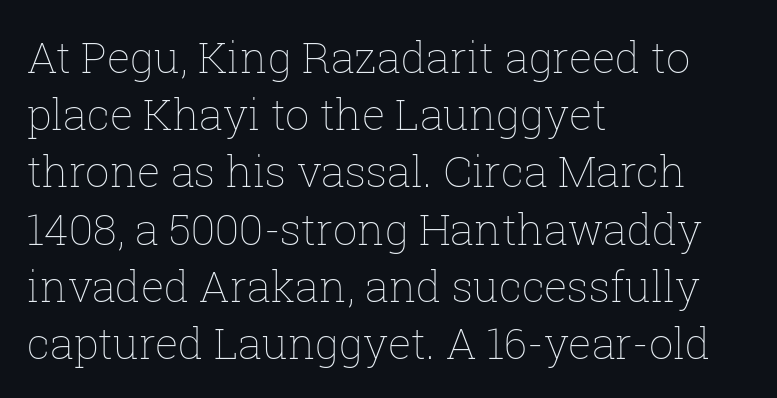
Q: Is the text bold? A: No.
Q: Is the text italic (slanted)? A: No, it is upright.
Q: Is the text underlined? A: No.
Q: How is the paragraph aligned? A: Left-aligned.
Q: Is the spacing between letters normal or unusually wide? A: Normal.
Q: Is the spacing between lines tight, normal or loose? A: Normal.
Q: Width (condensed, normal, or wide)? A: Normal.
Q: Stroke contrast? A: Low.
Q: x-height? A: Medium.
Q: Monospaced? A: No.
